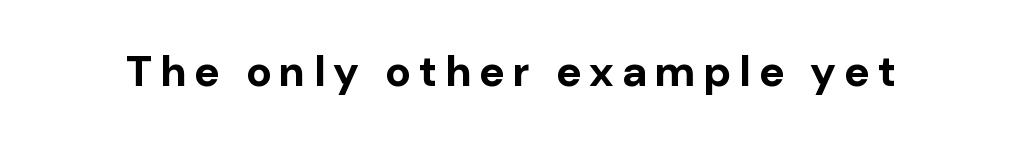
The strip under each line holds only bare page. In terms of letterform style, serifs are entirely absent. Ordinary non-slanted type is in use. Weight check: bold — yes, fully. Here the designer chose a conventional face with non-uniform glyph widths.
